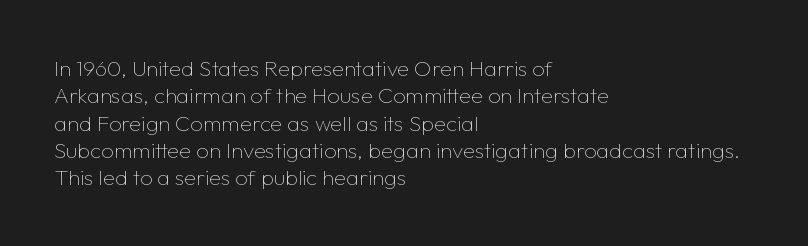
Rendered with straight, roman letterforms. Weight: not bold — regular or lighter. Words appear dense and cohesive because spacing is normal. Horizontal alignment here is leftward, the default for most running prose. A clean baseline with only descenders dipping below it.
